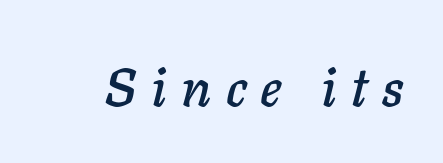
{"italic": "yes", "lean": "right", "slant_degrees": 11, "width": "normal", "stroke_contrast": "low", "x_height": "medium", "monospaced": "no", "underline": "no", "letter_spacing": "wide", "letter_spacing_em": 0.27, "glyph_px": 53}
